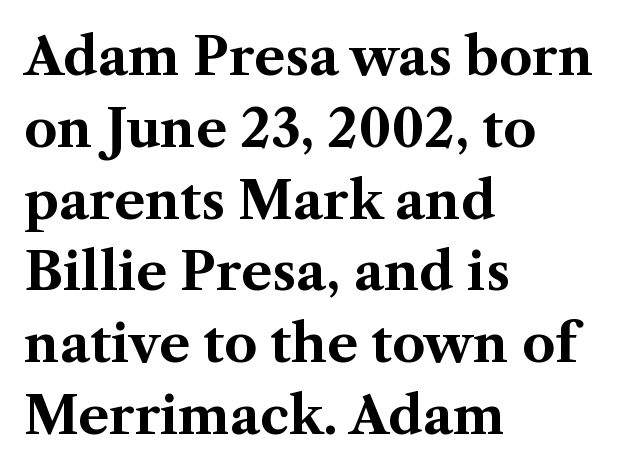
The image shows 52 px bold serif type, upright; set left-aligned, normal line spacing (1.38x), normal letter spacing, not underlined; medium stroke contrast and a medium x-height.
